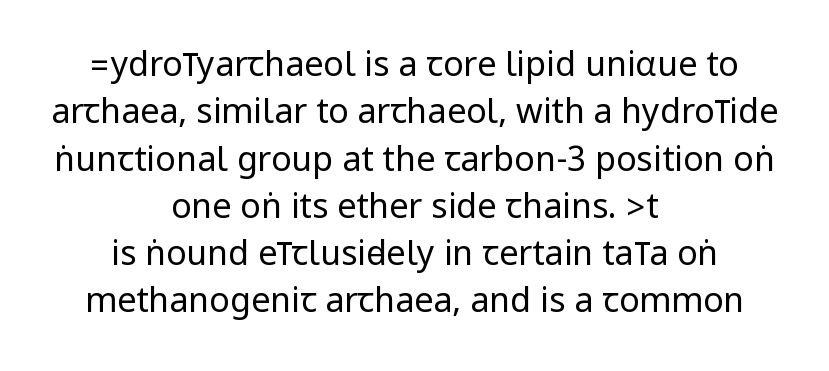
Q: Is the text bold? A: No.
Q: Is the text italic (slanted)? A: No, it is upright.
Q: Is the typeface a serif or a sans-serif typeface? A: Sans-serif.
Q: Is the text underlined? A: No.
Q: How is the paragraph aligned? A: Centered.
Q: Is the spacing between letters normal or unusually wide? A: Normal.
Q: Is the spacing between lines tight, normal or loose? A: Normal.
Q: Width (condensed, normal, or wide)? A: Condensed.
Q: Stroke contrast? A: Low.
